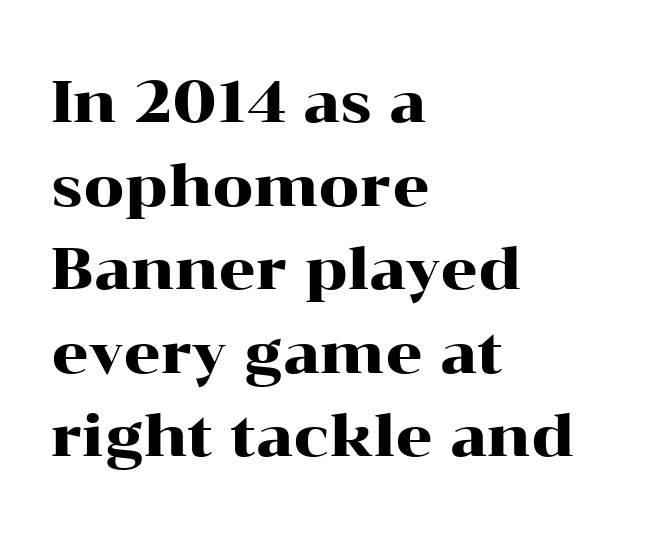
The image shows 58 px wide serif type, upright; set left-aligned, normal line spacing (1.44x), normal letter spacing, not underlined; high stroke contrast and a medium x-height.
